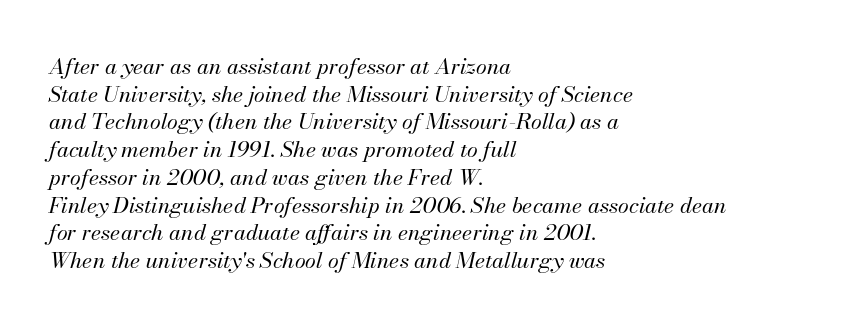
{"italic": "yes", "lean": "right", "slant_degrees": 13, "bold": "no", "underline": "no", "align": "left", "line_spacing": "normal", "line_spacing_ratio": 1.26, "letter_spacing": "normal", "letter_spacing_em": 0.0, "glyph_px": 22}
